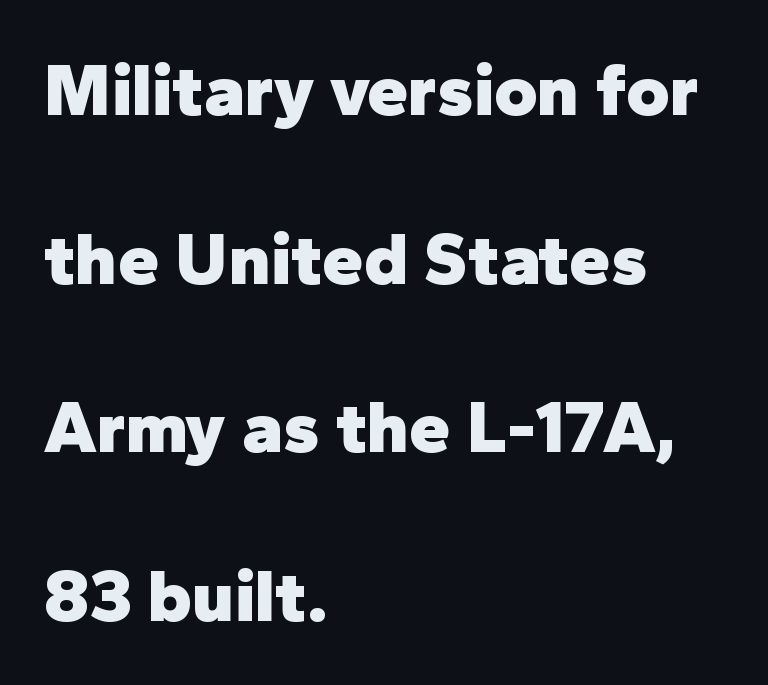
The image shows 74 px heavy sans-serif type, upright; set left-aligned, loose line spacing (2.28x), normal letter spacing, not underlined; low stroke contrast and a medium x-height.
